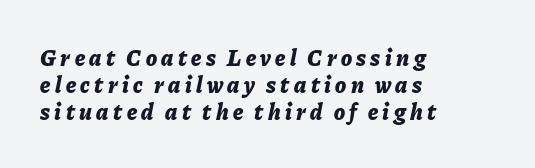
Q: Is the text bold? A: Yes.
Q: Is the text italic (slanted)? A: Yes, it leans right by about 11 degrees.
Q: Is the text underlined? A: No.
Q: How is the paragraph aligned? A: Left-aligned.
